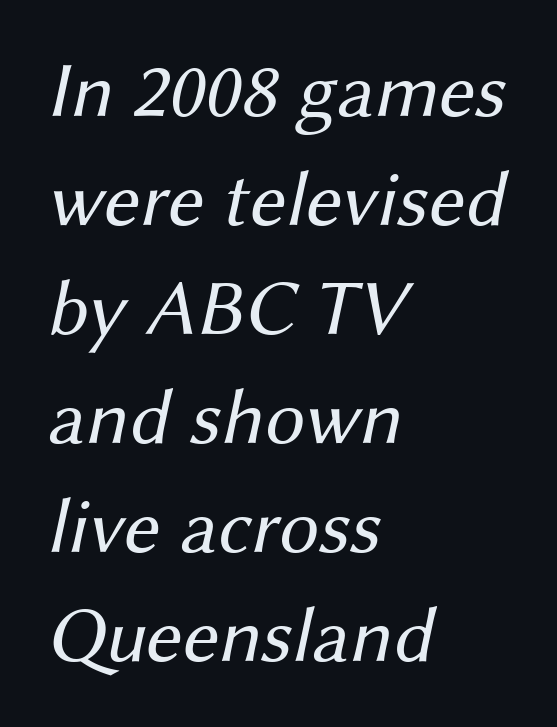
Q: Is the text bold? A: No.
Q: Is the typeface a serif or a sans-serif typeface? A: Sans-serif.
Q: Is the text underlined? A: No.
Q: How is the paragraph aligned? A: Left-aligned.
Q: Is the spacing between letters normal or unusually wide? A: Normal.
Q: Is the spacing between lines tight, normal or loose? A: Normal.
Q: Width (condensed, normal, or wide)? A: Normal.
Q: Stroke contrast? A: Medium.
Q: x-height? A: Medium.
Q: Monospaced? A: No.
